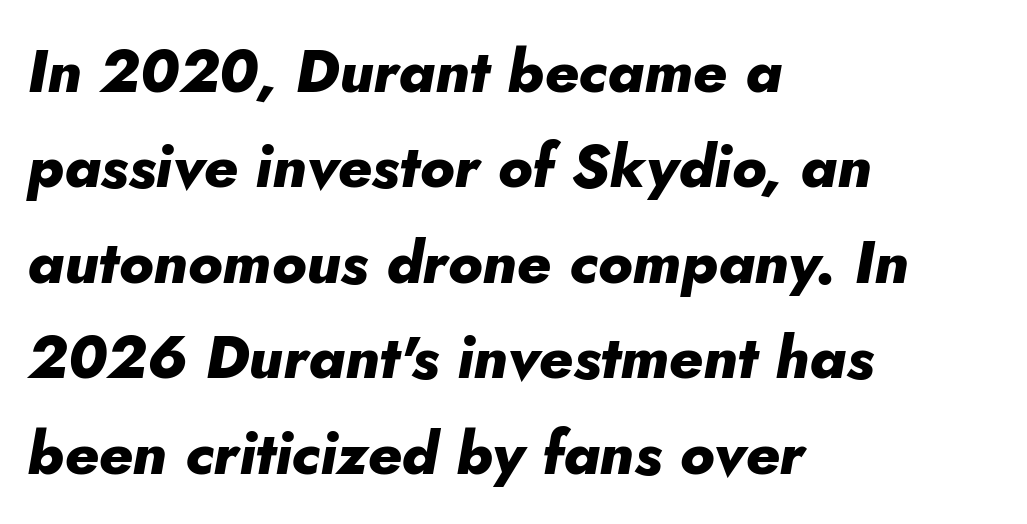
The image shows 60 px heavy type, italic (leaning right); set left-aligned, normal line spacing (1.59x), normal letter spacing, not underlined; low stroke contrast and a small x-height.
